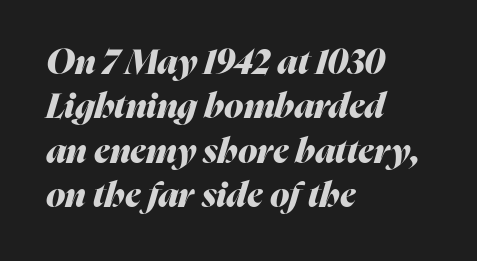
{"italic": "yes", "lean": "right", "slant_degrees": 16, "bold": "yes", "weight": "heavy", "width": "normal", "stroke_contrast": "medium", "x_height": "medium", "monospaced": "no", "underline": "no", "align": "left", "line_spacing": "normal", "line_spacing_ratio": 1.27, "letter_spacing": "normal", "letter_spacing_em": 0.0, "glyph_px": 35}
